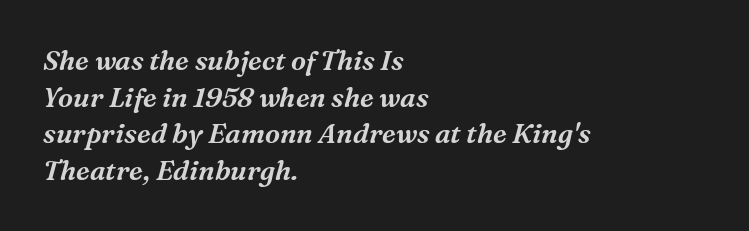
The glyphs are unaccompanied by any horizontal stroke below them. The face used here has a pronounced slope to its letters. The line-height multiplier appears to be the usual default. The text block is weighted toward the left margin, trailing off unevenly rightward. Here the glyphs are tracked normally, forming tight word shapes.
